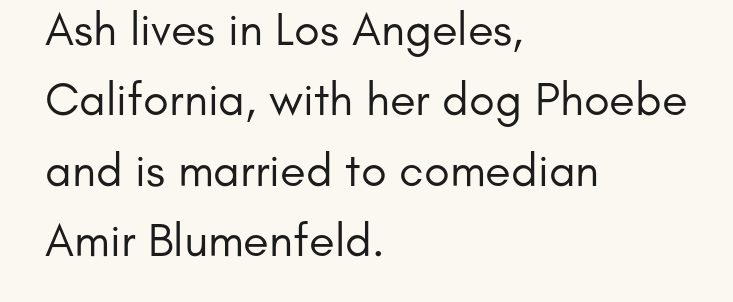
Nope, no serifs anywhere on these letters. Do the characters align in a grid? No, the font is proportional. Glyph-to-glyph distance matches everyday printed text. A classic flush-left, rag-right setting is used for this passage. Descenders are the only things crossing below the line. Posture: vertical.
